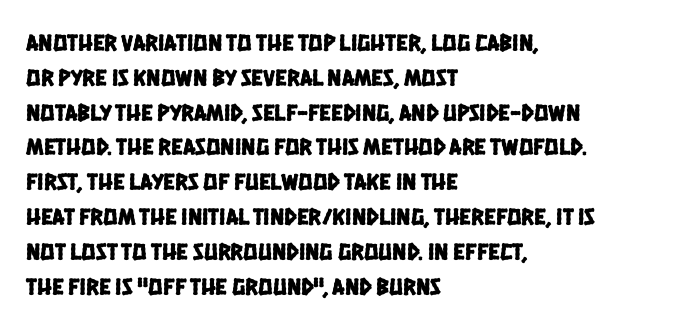
Line starts are locked; line ends wander. Does the leading feel generous? No, just average. Only glyphs here, with clear space below each row. This rendering leaves character spacing at its baseline value.
